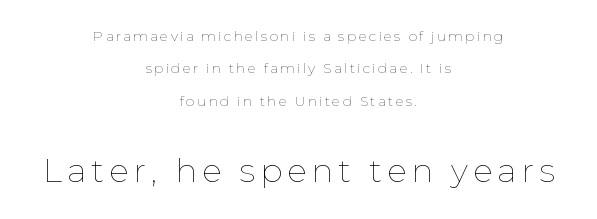
Q: Is the text bold? A: No.
Q: Is the text italic (slanted)? A: No, it is upright.
Q: Is the text underlined? A: No.
Q: How is the paragraph aligned? A: Centered.
Q: Is the spacing between lines tight, normal or loose? A: Loose.
Q: Which block of text is set in a larger size, the first (top) or the second (bottom)? A: The second (bottom) one.
Q: Width (condensed, normal, or wide)? A: Normal.
Q: Stroke contrast? A: Low.
Q: x-height? A: Medium.
Q: Monospaced? A: No.
